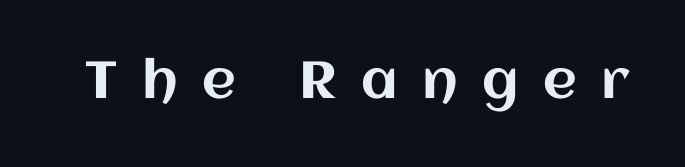
The image shows 52 px text type, upright; set unusually wide letter spacing (+0.47 em), not underlined; medium stroke contrast and a large x-height.
